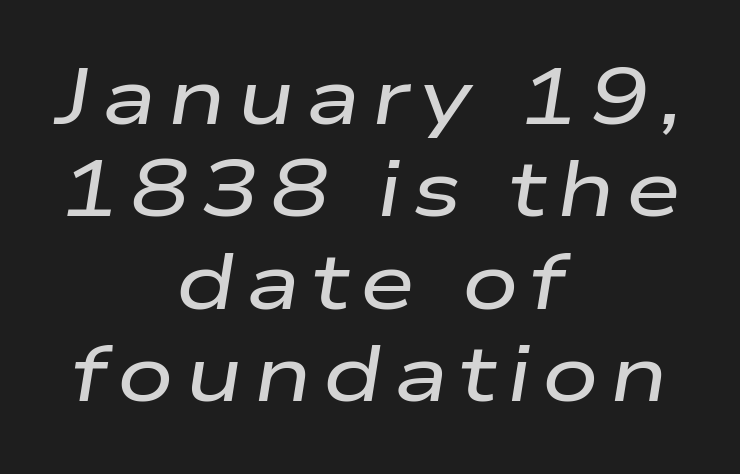
Q: Is the text italic (slanted)? A: Yes, it leans right by about 9 degrees.
Q: Is the text underlined? A: No.
Q: How is the paragraph aligned? A: Centered.
Q: Width (condensed, normal, or wide)? A: Wide.
Q: Stroke contrast? A: Low.
Q: x-height? A: Medium.
Q: Monospaced? A: No.
